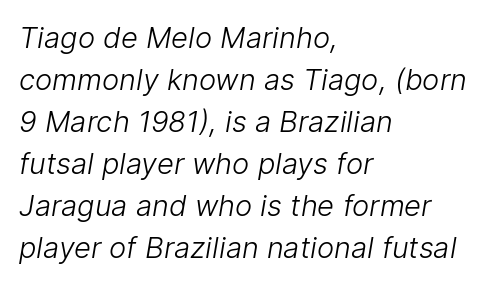
Type without underlining. Stroke thickness stays within the range of a standard reading face or lighter. The ragged edge is on the right, which tells us the setting is flush left. Spacing verdict: proportional, widths tailored to each character.
